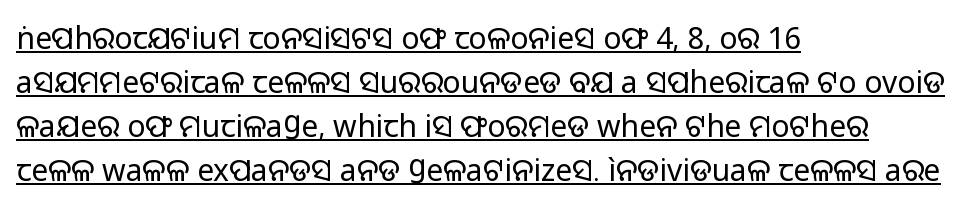
The image shows 30 px regular-weight sans-serif type, upright; set left-aligned, normal line spacing (1.47x), normal letter spacing, underlined; low stroke contrast and a medium x-height.
